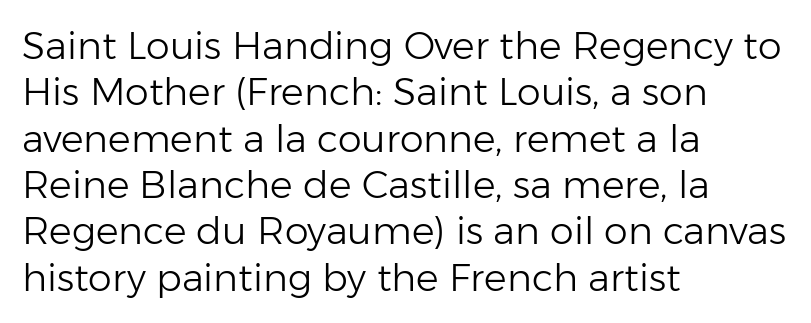
Q: Is the text bold? A: No.
Q: Is the text italic (slanted)? A: No, it is upright.
Q: Is the typeface a serif or a sans-serif typeface? A: Sans-serif.
Q: Is the text underlined? A: No.
Q: How is the paragraph aligned? A: Left-aligned.
Q: Is the spacing between letters normal or unusually wide? A: Normal.
Q: Width (condensed, normal, or wide)? A: Normal.
Q: Stroke contrast? A: Low.
Q: x-height? A: Medium.
Q: Monospaced? A: No.
